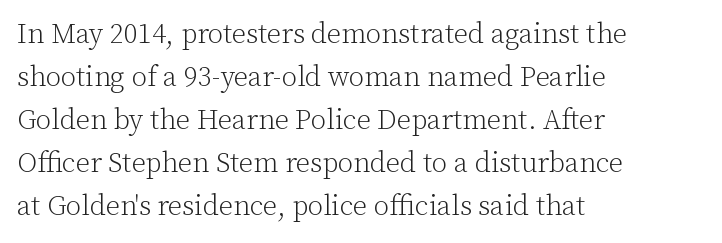
Type style note: has serifs. If you drew a ruler down the left edge, every line would touch it. Style check: upright. The rendering uses natural spacing where letterforms have individual widths.
